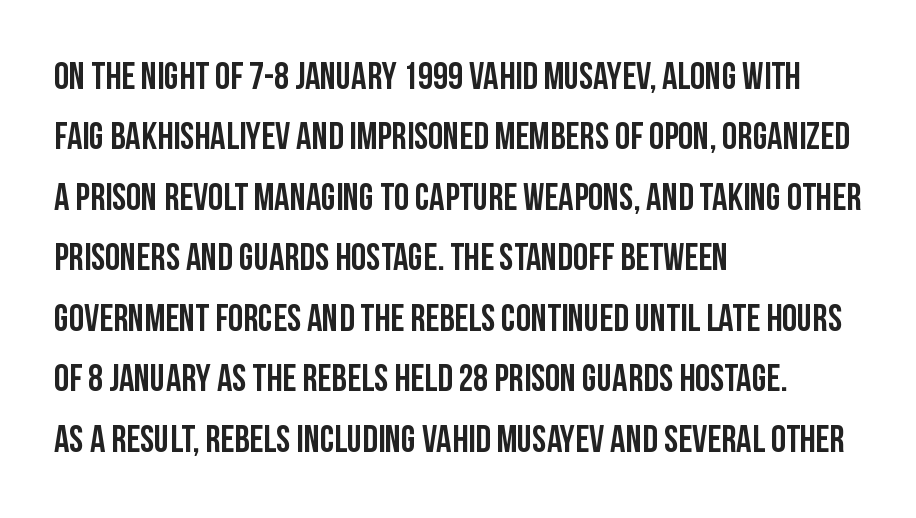
Check under the words: just untouched page. These lines stack with their left ends in a neat column. Nope, not italic — everything's standing straight. Think of a printed novel: that variable character pitch is what you see here. The space between consecutive lines is moderate. No extra tracking has been applied to these lines.
